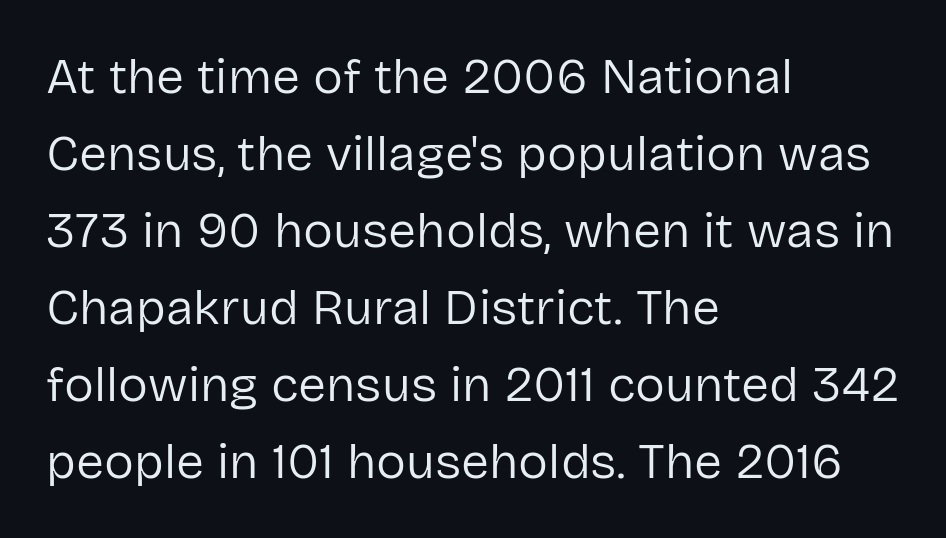
{"serif": "no", "italic": "no", "bold": "no", "weight": "regular", "width": "normal", "stroke_contrast": "low", "x_height": "medium", "monospaced": "no", "underline": "no", "align": "left", "line_spacing": "normal", "line_spacing_ratio": 1.54, "letter_spacing": "normal", "letter_spacing_em": 0.0, "glyph_px": 50}
